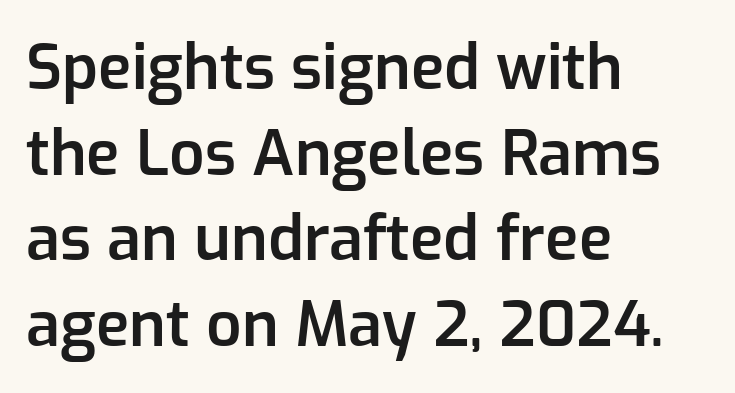
Q: Is the text bold? A: Semi-bold.
Q: Is the text italic (slanted)? A: No, it is upright.
Q: Is the typeface a serif or a sans-serif typeface? A: Sans-serif.
Q: Is the text underlined? A: No.
Q: How is the paragraph aligned? A: Left-aligned.
Q: Is the spacing between letters normal or unusually wide? A: Normal.
Q: Is the spacing between lines tight, normal or loose? A: Normal.
Q: Width (condensed, normal, or wide)? A: Normal.
Q: Stroke contrast? A: Low.
Q: x-height? A: Medium.
Q: Monospaced? A: No.
